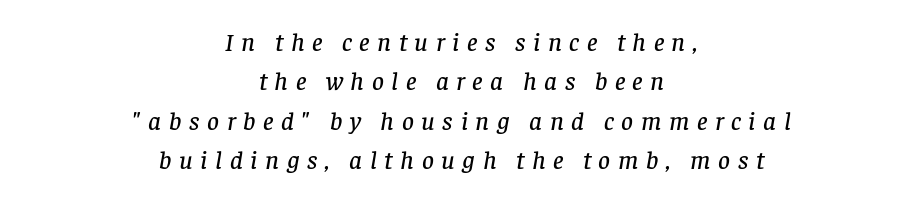
The image shows 26 px text type, italic (leaning right); set centered, normal line spacing (1.51x), unusually wide letter spacing (+0.29 em), not underlined.
